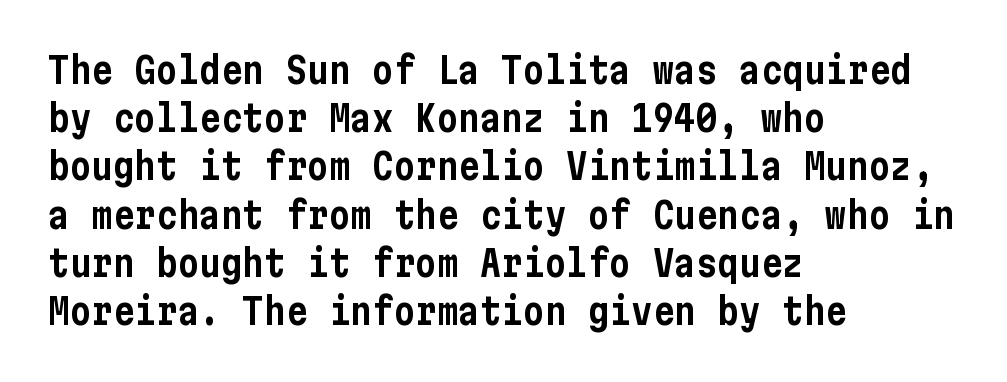
Q: Is the text italic (slanted)? A: No, it is upright.
Q: Is the typeface a serif or a sans-serif typeface? A: Sans-serif.
Q: Is the text underlined? A: No.
Q: How is the paragraph aligned? A: Left-aligned.
Q: Is the spacing between letters normal or unusually wide? A: Normal.
Q: Is the spacing between lines tight, normal or loose? A: Normal.
Q: Width (condensed, normal, or wide)? A: Condensed.
Q: Stroke contrast? A: Low.
Q: x-height? A: Medium.
